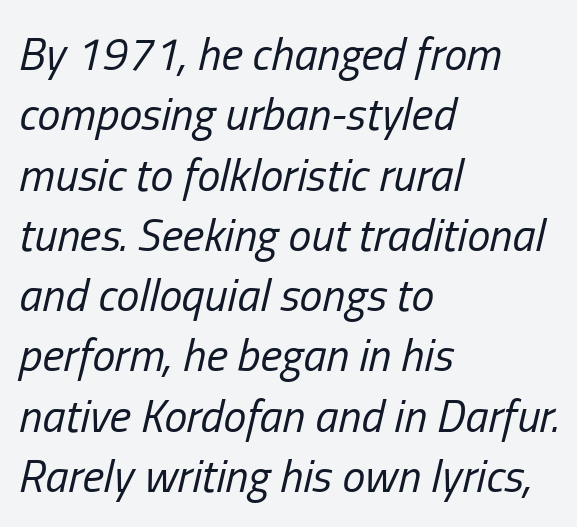
This rendering leaves character spacing at its baseline value. One glance says typical: line gaps are just what's usual. You could not count columns in this text — the font is proportionally spaced. The strip under each line holds only bare page. Slant detected: the letters are inclined. Is the type heavy? It reads as light-to-regular instead.
